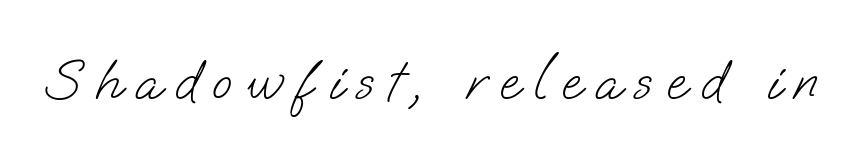
{"serif": "no", "bold": "no", "weight": "light", "width": "normal", "stroke_contrast": "low", "x_height": "small", "monospaced": "no", "underline": "no", "letter_spacing": "wide", "letter_spacing_em": 0.23, "glyph_px": 58}
